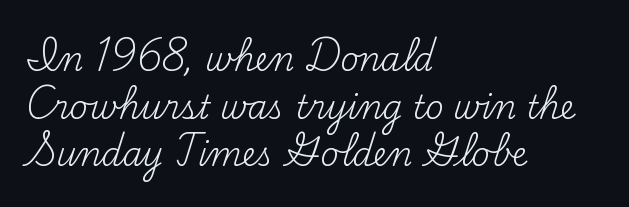
The designer left line spacing at the default. Compared with a centered layout, this one pins lines to the left instead. The passage shown is not underscored anywhere. Each letter keeps its own natural width here, so spacing adapts to shape.
